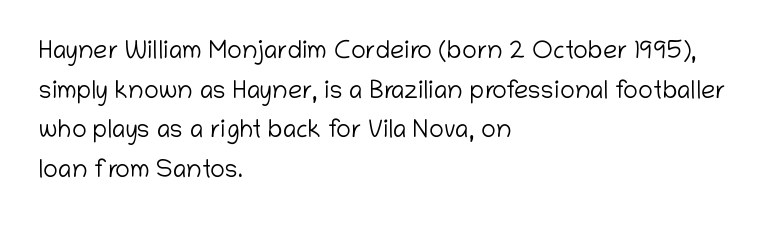
{"italic": "no", "bold": "no", "underline": "no", "align": "left", "line_spacing": "normal", "line_spacing_ratio": 1.59, "letter_spacing": "normal", "letter_spacing_em": 0.0, "glyph_px": 25}
